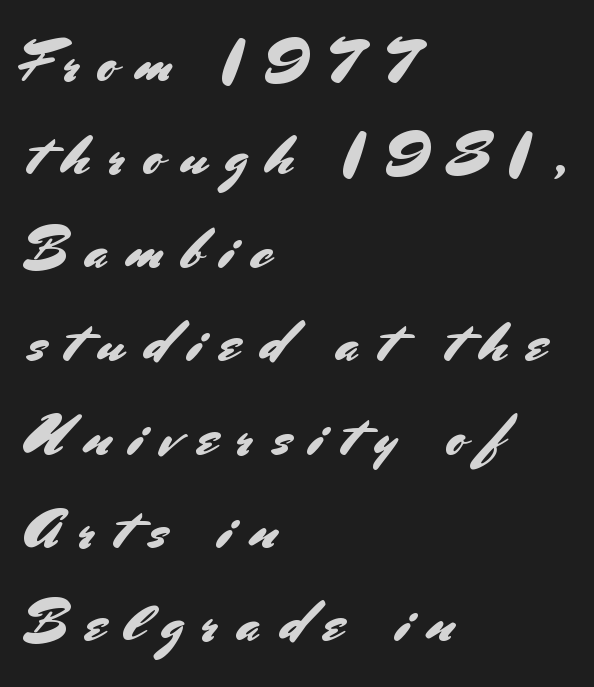
Honestly, there is no underline to notice here at all. Vertical spacing — default. Line starts are locked; line ends wander. Does extra space separate the letters? Yes, quite a lot of it.
